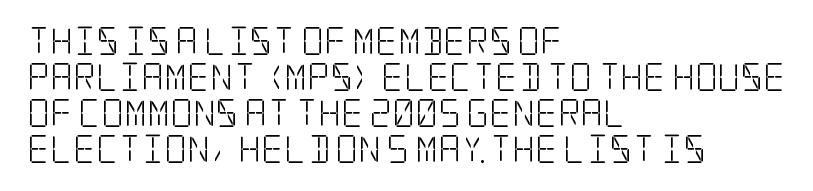
{"serif": "yes", "italic": "no", "bold": "no", "weight": "light", "width": "condensed", "stroke_contrast": "low", "x_height": "large", "underline": "no", "align": "left", "line_spacing": "normal", "line_spacing_ratio": 1.29, "letter_spacing": "normal", "letter_spacing_em": 0.0, "glyph_px": 28}
